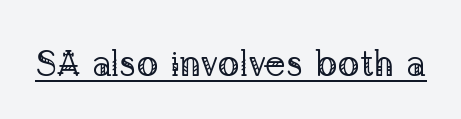
The image shows 37 px regular-weight serif type, upright; set normal letter spacing, underlined; low stroke contrast and a medium x-height.
